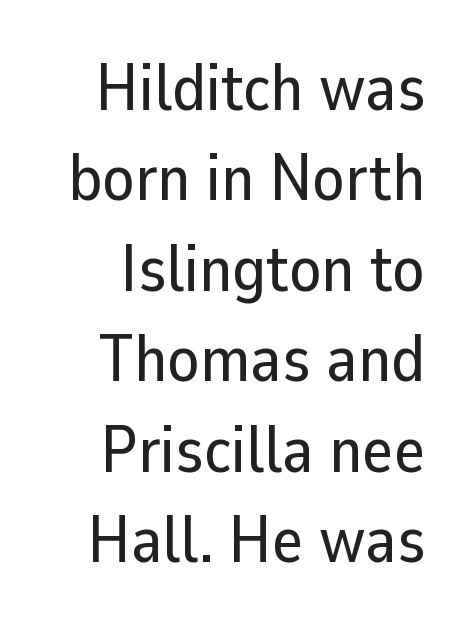
The image shows 66 px sans-serif type, upright; set right-aligned, normal line spacing (1.37x), normal letter spacing, not underlined; low stroke contrast and a medium x-height.
